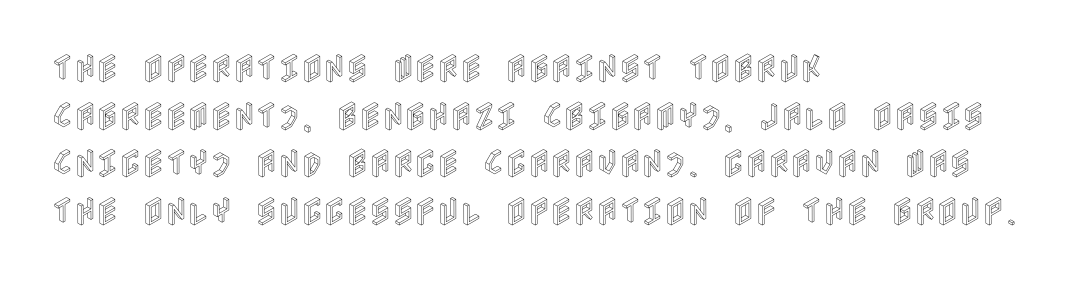
Descender tails drop into unmarked territory. Ordinary non-slanted type is in use. Honestly, the letter spacing is just normal — you wouldn't notice it. The block of text has a typical density, with ordinary space between rows. The paragraph has a hard left edge and a soft right edge.
